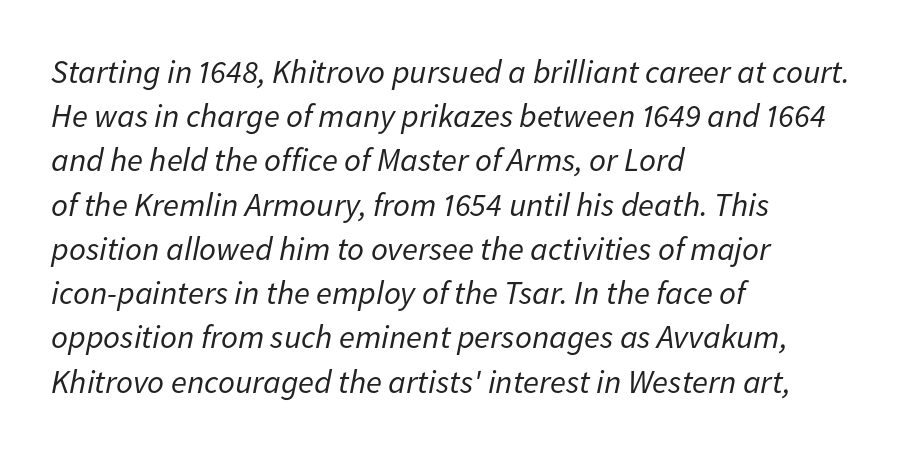
Q: Is the text bold? A: No.
Q: Is the text italic (slanted)? A: Yes, it leans right by about 11 degrees.
Q: Is the text underlined? A: No.
Q: How is the paragraph aligned? A: Left-aligned.
Q: Is the spacing between letters normal or unusually wide? A: Normal.
Q: Is the spacing between lines tight, normal or loose? A: Normal.
Q: Width (condensed, normal, or wide)? A: Normal.
Q: Stroke contrast? A: Low.
Q: x-height? A: Medium.
Q: Monospaced? A: No.
